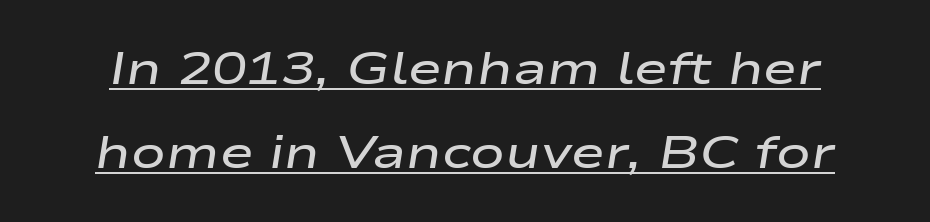
An italicized treatment has been applied to the whole sample. The rendering uses natural spacing where letterforms have individual widths. This sample uses plain, unmodified letter spacing. The typesetter has applied underlining to the passage shown. Emphasis by weight is partial: semibold.
